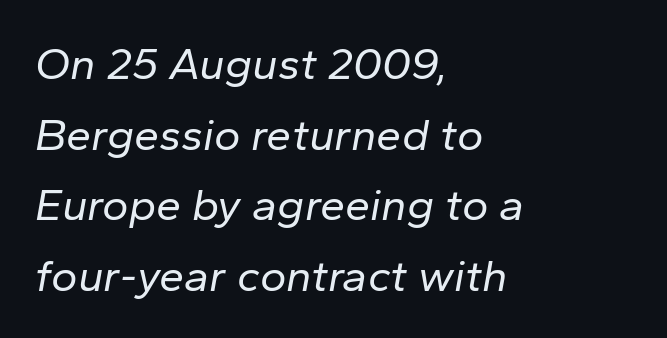
Q: Is the text bold? A: No.
Q: Is the text italic (slanted)? A: Yes, it leans right by about 10 degrees.
Q: Is the text underlined? A: No.
Q: How is the paragraph aligned? A: Left-aligned.
Q: Is the spacing between letters normal or unusually wide? A: Normal.
Q: Is the spacing between lines tight, normal or loose? A: Normal.
Q: Width (condensed, normal, or wide)? A: Normal.
Q: Stroke contrast? A: Low.
Q: x-height? A: Medium.
Q: Monospaced? A: No.
